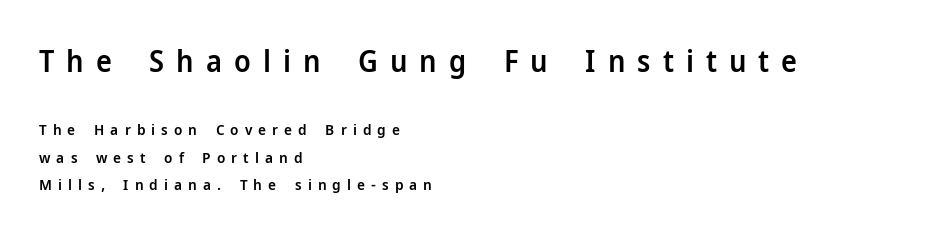
The image shows 30 px semibold sans-serif type, upright; set left-aligned, line spacing 1.84x, unusually wide letter spacing (+0.4 em), not underlined; the first (top) block is 2.0x larger; low stroke contrast and a medium x-height.
